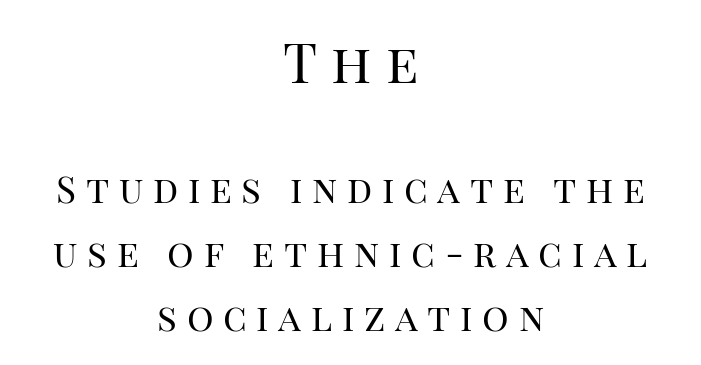
{"serif": "yes", "italic": "no", "bold": "no", "weight": "regular", "width": "normal", "stroke_contrast": "high", "x_height": "large", "monospaced": "no", "underline": "no", "align": "center", "line_spacing_ratio": 1.73, "letter_spacing": "wide", "letter_spacing_em": 0.26, "larger_block": "first", "size_ratio": 1.49, "glyph_px": 55}
